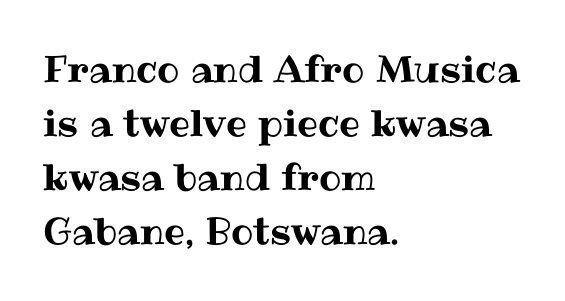
Interline gaps are of average width in this sample. The setting favours the left margin, as ordinary paragraphs usually do. Unlike italic type, these characters show no tilt at all. Type without underlining. The gaps between neighbouring characters are ordinary and unremarkable.
